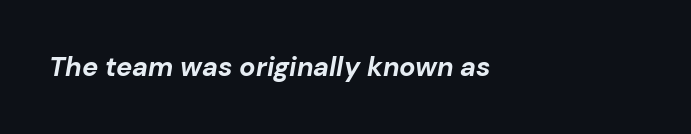
The image shows 27 px bold type, italic (leaning right); set left-aligned, normal letter spacing, not underlined.
